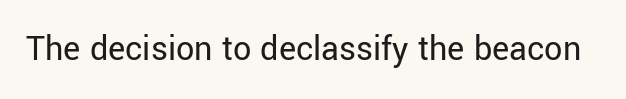
Q: Is the text bold? A: No.
Q: Is the text italic (slanted)? A: No, it is upright.
Q: Is the typeface a serif or a sans-serif typeface? A: Sans-serif.
Q: Is the text underlined? A: No.
Q: Is the spacing between letters normal or unusually wide? A: Normal.
Q: Width (condensed, normal, or wide)? A: Normal.
Q: Stroke contrast? A: Low.
Q: x-height? A: Medium.
Q: Monospaced? A: No.
